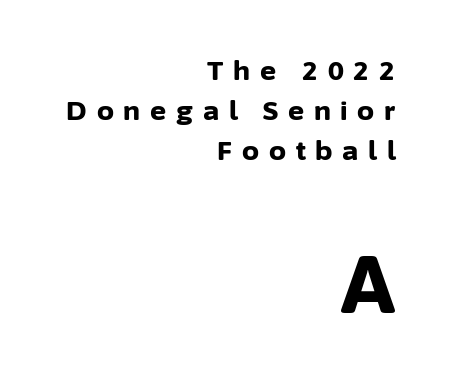
The image shows 80 px bold sans-serif type, upright; set right-aligned, normal line spacing (1.48x), unusually wide letter spacing (+0.36 em), not underlined; the second (bottom) block is 2.96x larger; low stroke contrast and a medium x-height.
